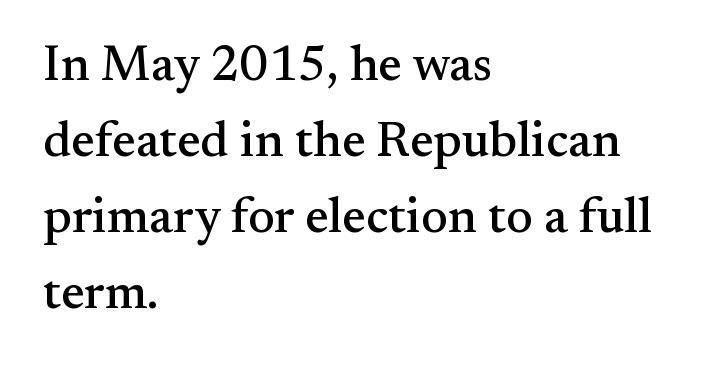
Q: Is the text italic (slanted)? A: No, it is upright.
Q: Is the typeface a serif or a sans-serif typeface? A: Serif.
Q: Is the text underlined? A: No.
Q: How is the paragraph aligned? A: Left-aligned.
Q: Is the spacing between letters normal or unusually wide? A: Normal.
Q: Is the spacing between lines tight, normal or loose? A: Normal.
Q: Width (condensed, normal, or wide)? A: Normal.
Q: Stroke contrast? A: Medium.
Q: x-height? A: Small.
Q: Monospaced? A: No.
